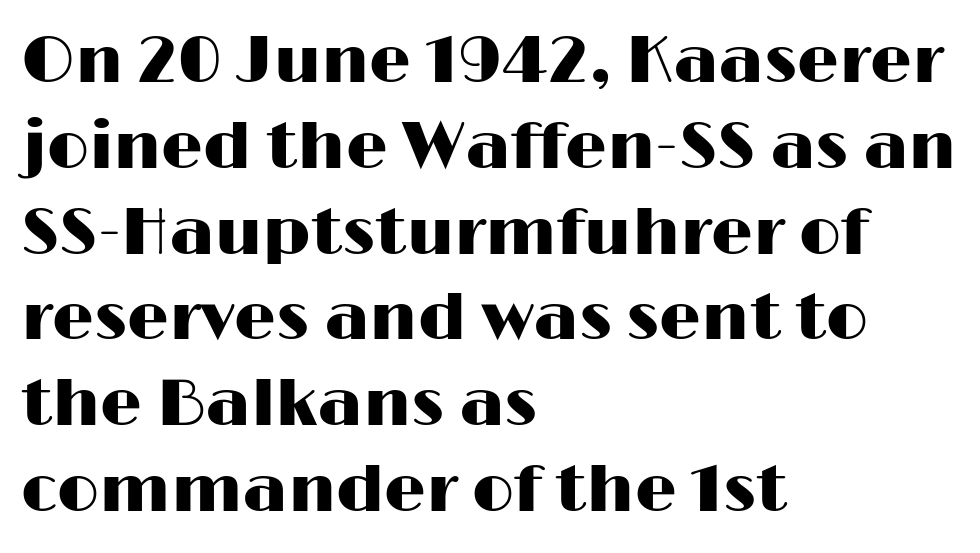
Horizontal alignment here is leftward, the default for most running prose. Font category for this specimen: sans-serif. Honestly, the row spacing looks completely unremarkable. The letterforms sit shoulder to shoulder at normal distance. The specimen omits any rule beneath the text block's lines.
